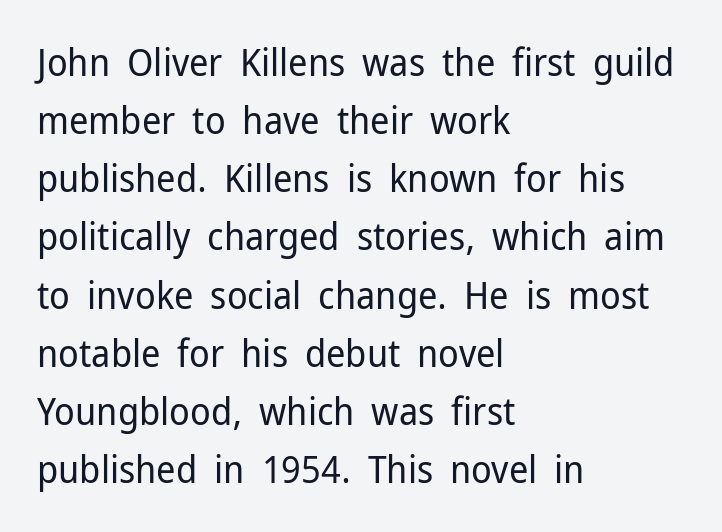
The image shows 38 px regular-weight sans-serif type, upright; set left-aligned, normal line spacing (1.53x), normal letter spacing, not underlined; low stroke contrast and a medium x-height.
